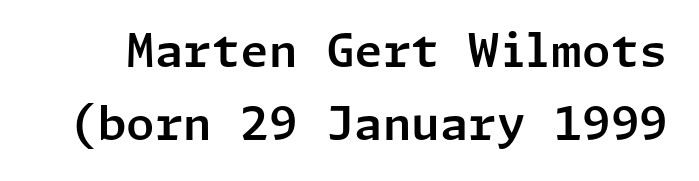
The lines sit at an ordinary, default distance from one another. These lines are composed in type without serifs. A clean baseline with only descenders dipping below it. Notice how the stems are strictly vertical — no italics here. This rendering leaves character spacing at its baseline value.
